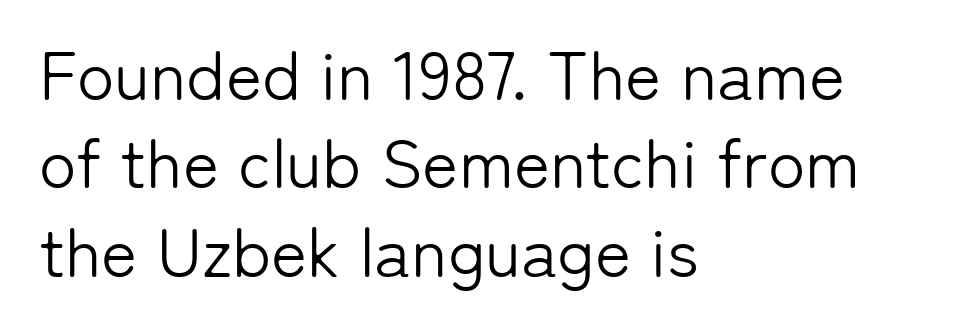
Does extra space separate the letters? No, they use regular spacing. Observe the absence of serifs on each vertical stroke in this sample. Normally led — the rows are evenly, conventionally spaced. Line starts are locked; line ends wander.
